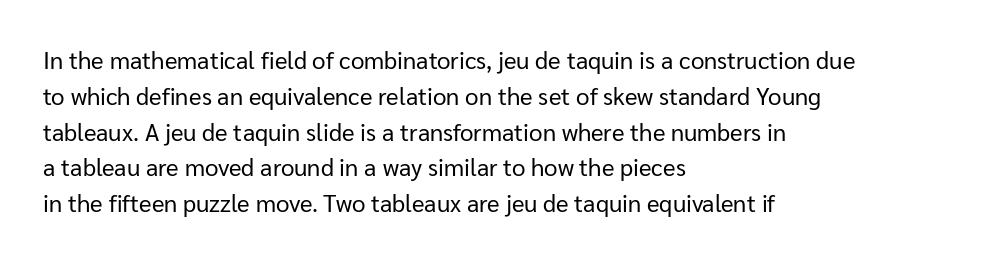
The image shows 24 px text type, upright; set left-aligned, normal line spacing (1.49x), normal letter spacing, not underlined.
